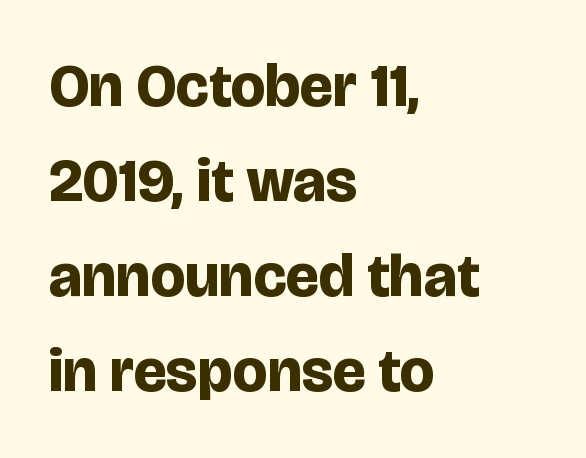
The image shows 61 px bold sans-serif type, upright; set left-aligned, normal line spacing (1.56x), normal letter spacing, not underlined; low stroke contrast and a large x-height.
